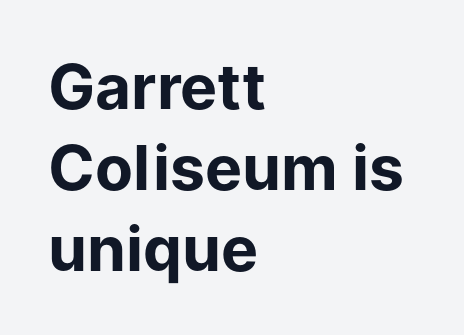
Type style note: lacks serifs. Quick note: interline space is typical. Rendered with straight, roman letterforms. Each letter keeps its own natural width here, so spacing adapts to shape. Nobody touched the tracking dial on this one. The sample has been set heavy, in full bold.
